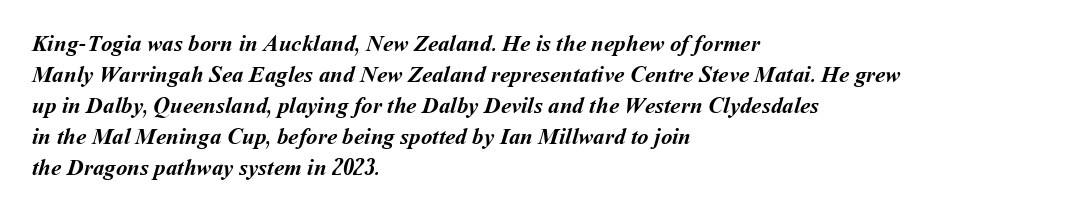
{"bold": "yes", "underline": "no", "align": "left", "line_spacing": "normal", "line_spacing_ratio": 1.35, "letter_spacing": "normal", "letter_spacing_em": 0.0, "glyph_px": 23}
